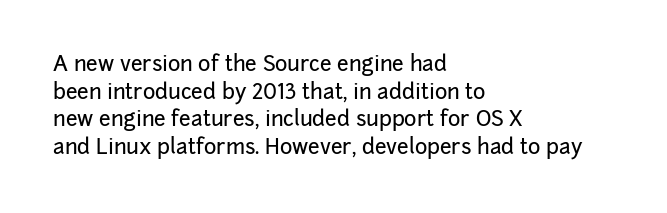
{"italic": "no", "underline": "no", "align": "left", "line_spacing": "normal", "line_spacing_ratio": 1.31, "letter_spacing": "normal", "letter_spacing_em": 0.0, "glyph_px": 21}
